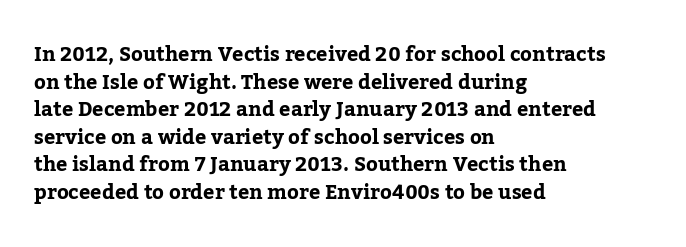
The block of text has a typical density, with ordinary space between rows. The letters stand straight up with perfectly vertical stems. Line starts are locked; line ends wander. Between one letter and the next there's only the usual sliver of space. Type without underlining.
